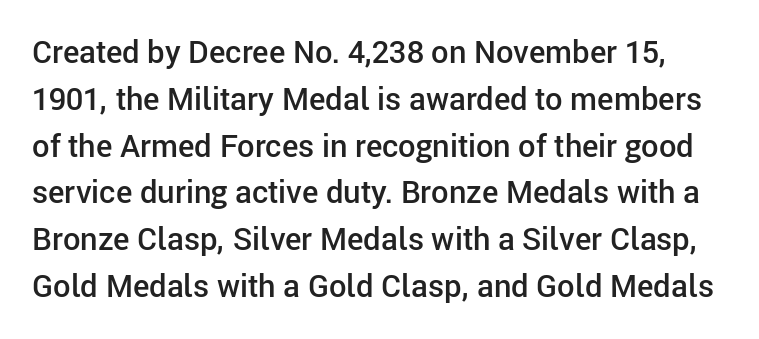
{"serif": "no", "italic": "no", "bold": "semi", "weight": "semibold", "width": "normal", "stroke_contrast": "low", "x_height": "medium", "monospaced": "no", "underline": "no", "line_spacing": "normal", "line_spacing_ratio": 1.51, "letter_spacing": "normal", "letter_spacing_em": 0.0, "glyph_px": 31}
